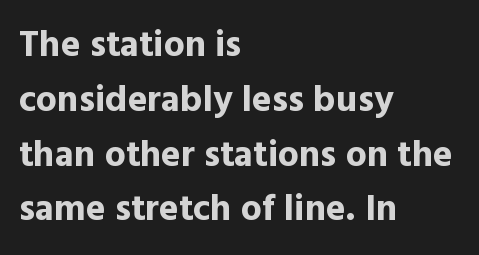
{"serif": "no", "italic": "no", "bold": "yes", "weight": "bold", "width": "normal", "x_height": "medium", "monospaced": "no", "underline": "no", "align": "left", "line_spacing": "normal", "line_spacing_ratio": 1.48, "letter_spacing": "normal", "letter_spacing_em": 0.0, "glyph_px": 37}
